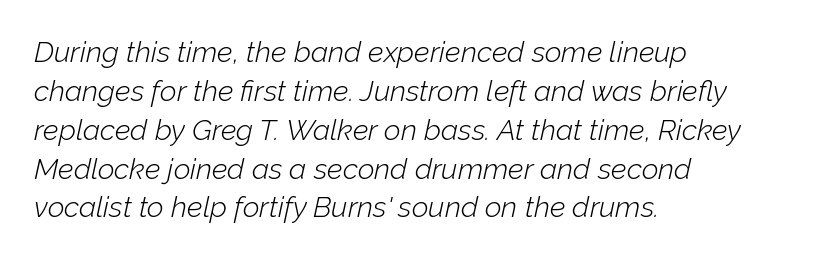
{"italic": "yes", "lean": "right", "slant_degrees": 12, "bold": "no", "weight": "light", "width": "normal", "stroke_contrast": "low", "x_height": "medium", "monospaced": "no", "underline": "no", "align": "left", "line_spacing": "normal", "line_spacing_ratio": 1.34, "letter_spacing": "normal", "letter_spacing_em": 0.0, "glyph_px": 29}
